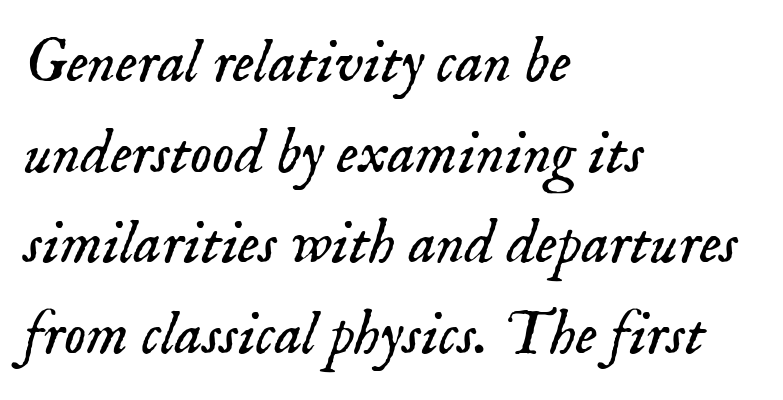
Q: Is the text bold? A: No.
Q: Is the text italic (slanted)? A: Yes, it leans right by about 18 degrees.
Q: Is the typeface a serif or a sans-serif typeface? A: Serif.
Q: Is the text underlined? A: No.
Q: How is the paragraph aligned? A: Left-aligned.
Q: Is the spacing between letters normal or unusually wide? A: Normal.
Q: Is the spacing between lines tight, normal or loose? A: Normal.
Q: Width (condensed, normal, or wide)? A: Normal.
Q: Stroke contrast? A: Low.
Q: x-height? A: Small.
Q: Monospaced? A: No.
